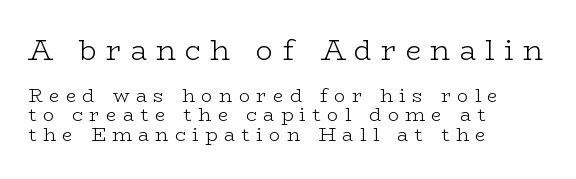
{"serif": "yes", "italic": "no", "bold": "no", "weight": "light", "width": "wide", "stroke_contrast": "low", "x_height": "medium", "monospaced": "no", "underline": "no", "align": "left", "line_spacing": "tight", "line_spacing_ratio": 1.04, "letter_spacing": "wide", "letter_spacing_em": 0.33, "larger_block": "first", "size_ratio": 1.47, "glyph_px": 28}
